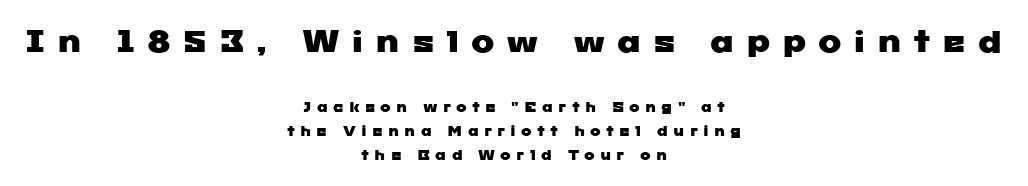
{"serif": "no", "width": "wide", "stroke_contrast": "low", "x_height": "medium", "monospaced": "no", "underline": "no", "align": "center", "line_spacing": "normal", "line_spacing_ratio": 1.7, "letter_spacing": "wide", "letter_spacing_em": 0.37, "larger_block": "first", "size_ratio": 2.21, "glyph_px": 31}
